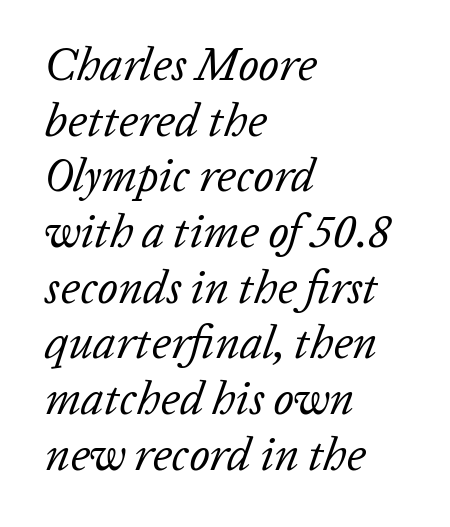
The image shows 46 px regular-weight type, italic (leaning right); set left-aligned, line spacing 1.21x, normal letter spacing, not underlined; low stroke contrast and a medium x-height.
